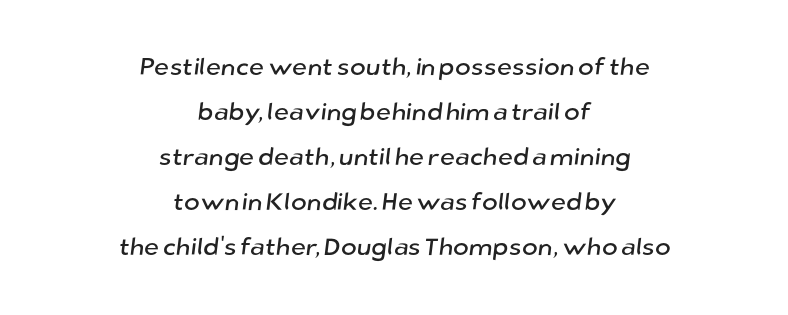
The image shows 24 px text type; set centered, line spacing 1.87x, normal letter spacing, not underlined.
